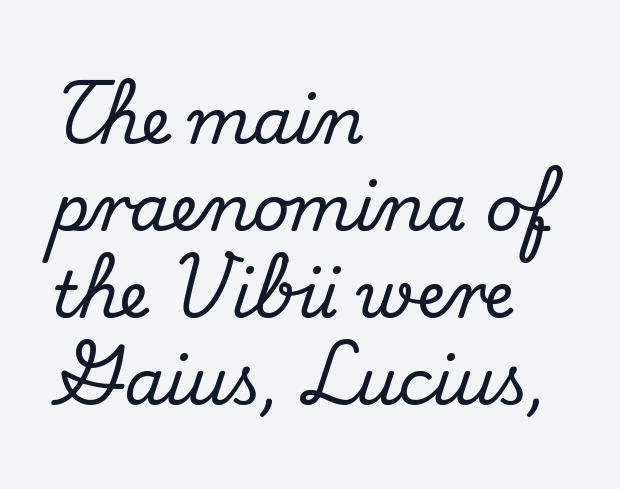
{"serif": "yes", "width": "normal", "stroke_contrast": "medium", "x_height": "small", "monospaced": "no", "underline": "no", "align": "left", "line_spacing": "normal", "line_spacing_ratio": 1.36, "letter_spacing": "normal", "letter_spacing_em": 0.0, "glyph_px": 64}
